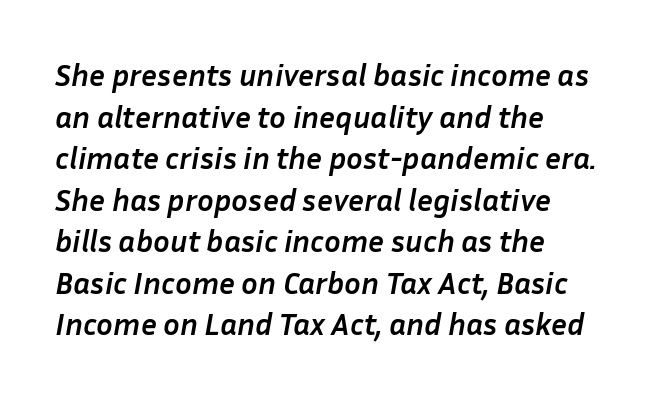
Rule under the text: the space is simply empty. The text carries the slant typical of an italic or oblique font. Normally led — the rows are evenly, conventionally spaced. Compared with a centered layout, this one pins lines to the left instead. On the weight axis this lands at bold, roughly 700.
